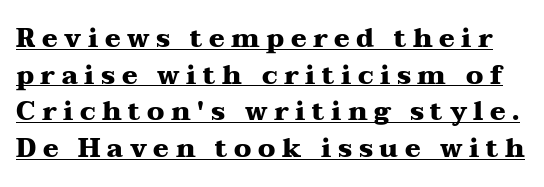
The image shows 26 px bold type, upright; set normal line spacing (1.41x), unusually wide letter spacing (+0.25 em), underlined.
